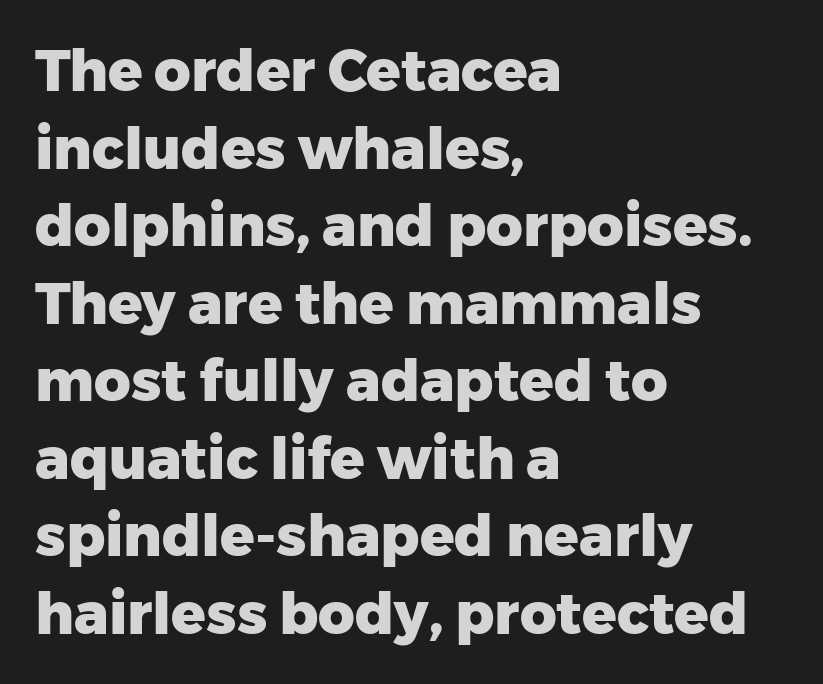
Q: Is the text bold? A: Yes.
Q: Is the text italic (slanted)? A: No, it is upright.
Q: Is the typeface a serif or a sans-serif typeface? A: Sans-serif.
Q: Is the text underlined? A: No.
Q: How is the paragraph aligned? A: Left-aligned.
Q: Is the spacing between letters normal or unusually wide? A: Normal.
Q: Is the spacing between lines tight, normal or loose? A: Normal.
Q: Width (condensed, normal, or wide)? A: Normal.
Q: Stroke contrast? A: Low.
Q: x-height? A: Medium.
Q: Monospaced? A: No.
